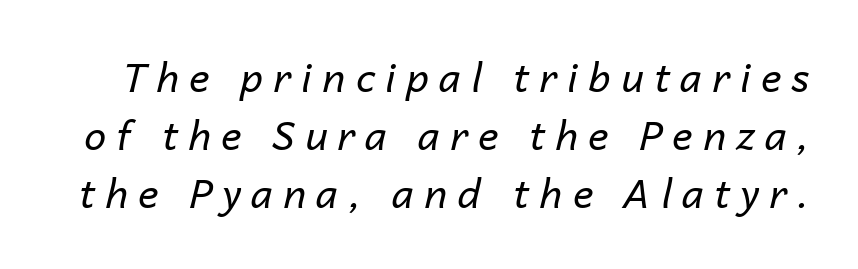
Q: Is the text bold? A: No.
Q: Is the text italic (slanted)? A: Yes, it leans right by about 14 degrees.
Q: Is the text underlined? A: No.
Q: Is the spacing between letters normal or unusually wide? A: Unusually wide.
Q: Is the spacing between lines tight, normal or loose? A: Normal.
Q: Width (condensed, normal, or wide)? A: Normal.
Q: Stroke contrast? A: Low.
Q: x-height? A: Medium.
Q: Monospaced? A: No.
